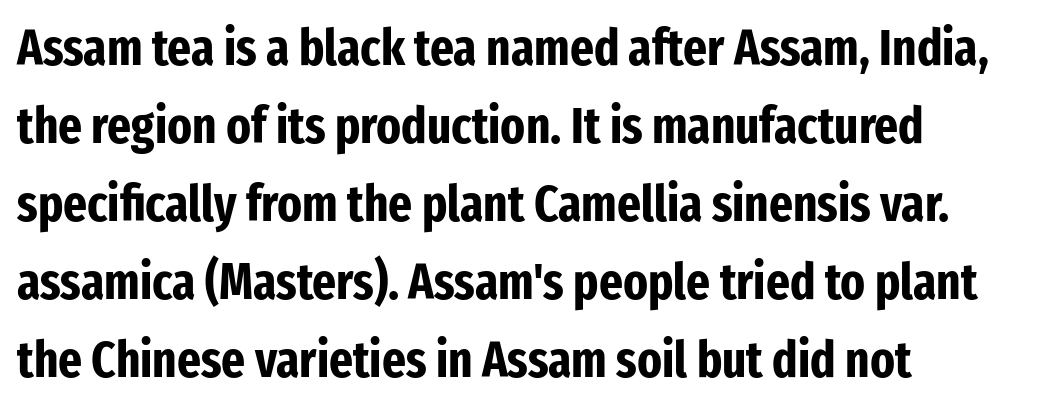
The image shows 51 px bold, condensed sans-serif type, upright; set left-aligned, normal line spacing (1.53x), normal letter spacing, not underlined; low stroke contrast and a medium x-height.
